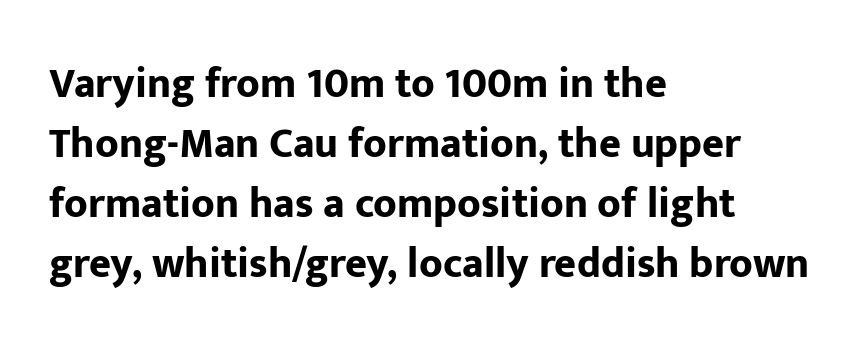
{"serif": "no", "italic": "no", "bold": "yes", "weight": "bold", "width": "normal", "stroke_contrast": "low", "x_height": "medium", "monospaced": "no", "underline": "no", "align": "left", "line_spacing": "normal", "line_spacing_ratio": 1.43, "letter_spacing": "normal", "letter_spacing_em": 0.0, "glyph_px": 42}
